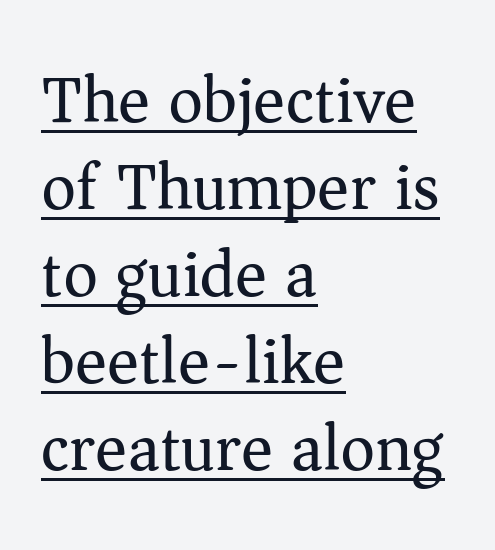
Spacing verdict: proportional, widths tailored to each character. The letterforms sit at book weight or below. A typographer would call this underscored text. Rows of type keep a routine distance in the vertical direction. It's the straight-up-and-down kind of type.
